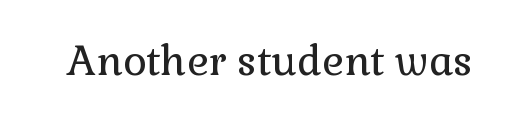
{"serif": "yes", "italic": "no", "bold": "no", "weight": "regular", "width": "normal", "x_height": "medium", "monospaced": "no", "underline": "no", "letter_spacing": "normal", "letter_spacing_em": 0.0, "glyph_px": 41}
